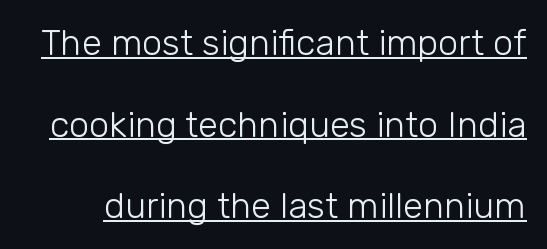
The image shows 36 px light sans-serif type, upright; set loose line spacing (2.27x), normal letter spacing, underlined; low stroke contrast and a medium x-height.
